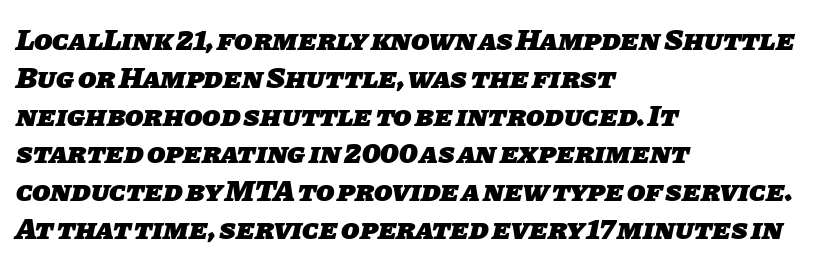
The setting favours the left margin, as ordinary paragraphs usually do. Here the glyphs are tracked normally, forming tight word shapes. Note the varied advance widths — an 'i' is clearly narrower than an 'm'. Strong, thick strokes mark this as bold type. The rendering uses a moderate line-height, typical for paragraphs.
